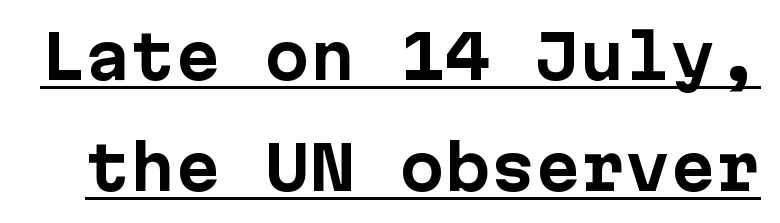
The image shows 60 px bold sans-serif type, upright, monospaced; set line spacing 1.85x, normal letter spacing, underlined; low stroke contrast and a medium x-height.
